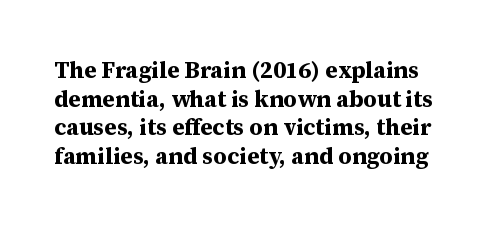
Q: Is the text bold? A: Yes.
Q: Is the text italic (slanted)? A: No, it is upright.
Q: Is the text underlined? A: No.
Q: Is the spacing between letters normal or unusually wide? A: Normal.
Q: Is the spacing between lines tight, normal or loose? A: Normal.
